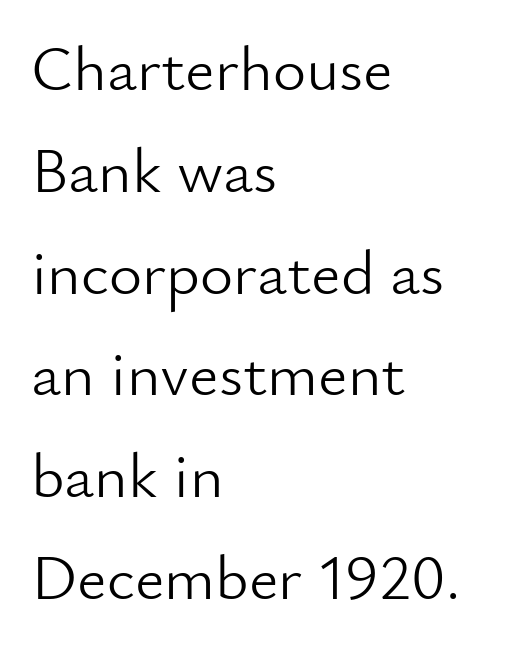
The image shows 64 px light sans-serif type, upright; set left-aligned, normal line spacing (1.59x), normal letter spacing, not underlined; low stroke contrast and a small x-height.
